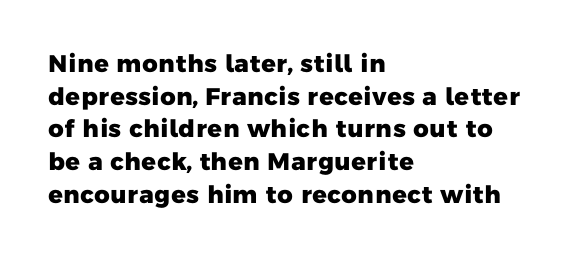
Q: Is the text bold? A: Yes.
Q: Is the text underlined? A: No.
Q: How is the paragraph aligned? A: Left-aligned.
Q: Is the spacing between letters normal or unusually wide? A: Normal.
Q: Is the spacing between lines tight, normal or loose? A: Normal.
